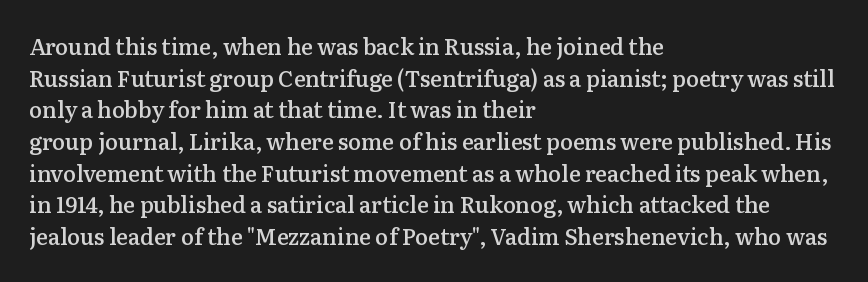
The image shows 22 px text type, upright; set left-aligned, normal line spacing (1.44x), normal letter spacing, not underlined.
